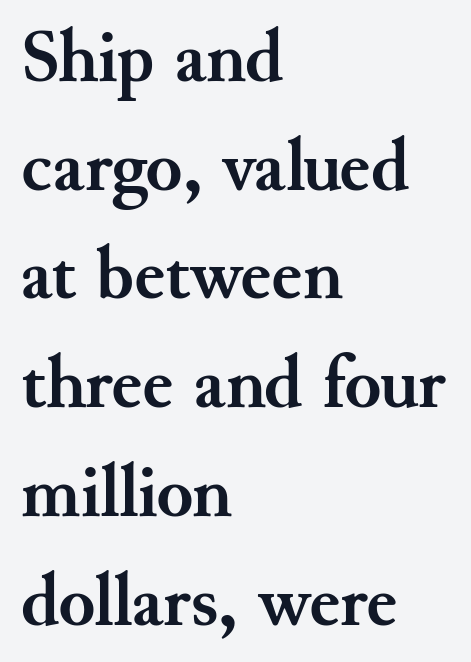
{"serif": "yes", "italic": "no", "bold": "yes", "weight": "semibold", "width": "normal", "stroke_contrast": "medium", "x_height": "small", "monospaced": "no", "underline": "no", "align": "left", "line_spacing": "normal", "line_spacing_ratio": 1.45, "letter_spacing": "normal", "letter_spacing_em": 0.0, "glyph_px": 75}
